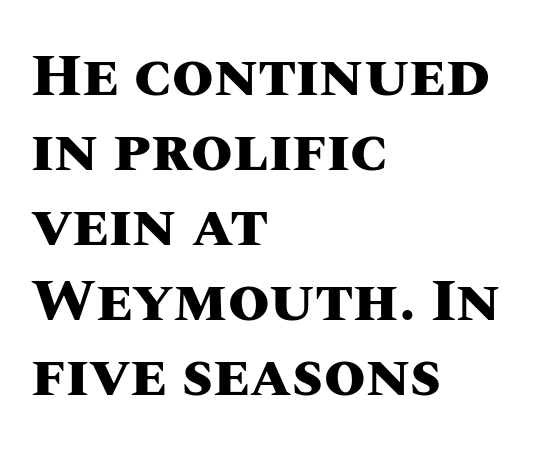
The baseline area is clear. The ragged edge is on the right, which tells us the setting is flush left. The rendering uses natural spacing where letterforms have individual widths. Is the type bold? Yes — the strokes are clearly thick and heavy.
